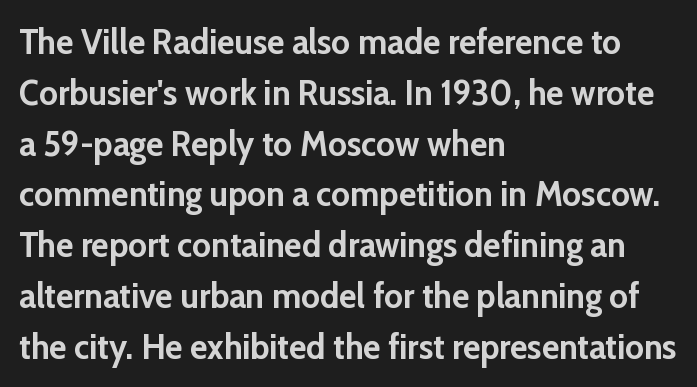
The letters are bold, with thick, heavy strokes. A roman cut, with each character standing at attention. Descenders are the only things crossing below the line. Think of a printed novel: that variable character pitch is what you see here.
